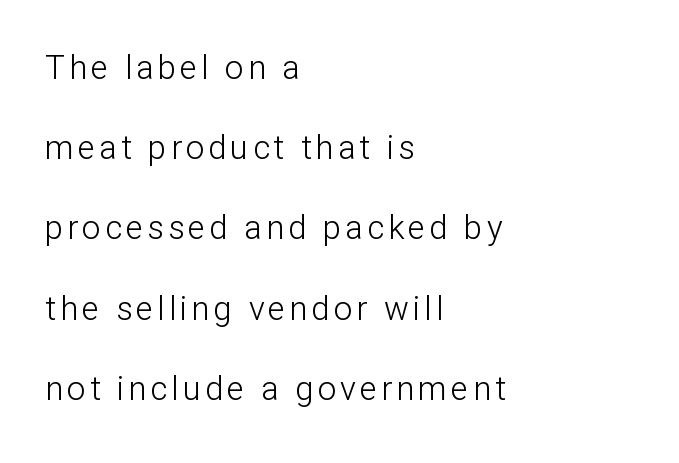
Character widths vary here, with narrow letters taking less room than wide ones. The block of text is sparse from top to bottom, with ample space between rows. Is the block centered? No — it sits flush against the left margin. The font sits on the lighter half of the weight spectrum, regular included. Quick note: underline off.
